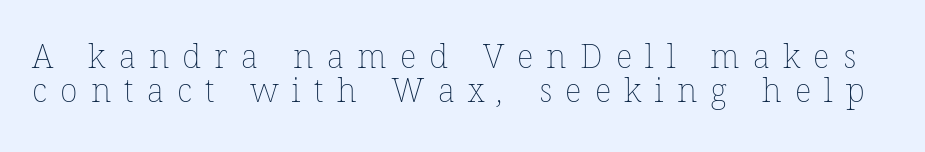
Q: Is the text bold? A: No.
Q: Is the text underlined? A: No.
Q: Is the spacing between letters normal or unusually wide? A: Unusually wide.
Q: Is the spacing between lines tight, normal or loose? A: Tight.
Q: Width (condensed, normal, or wide)? A: Normal.
Q: Stroke contrast? A: Low.
Q: x-height? A: Medium.
Q: Monospaced? A: No.
